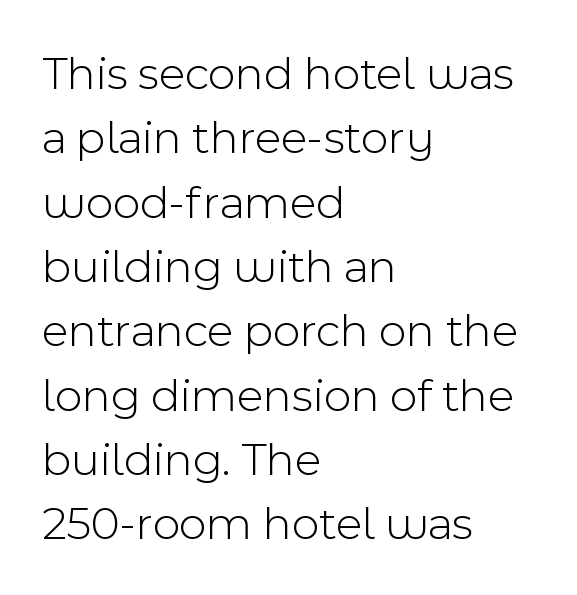
{"serif": "no", "italic": "no", "bold": "no", "weight": "light", "width": "normal", "x_height": "medium", "monospaced": "no", "underline": "no", "align": "left", "line_spacing": "normal", "line_spacing_ratio": 1.34, "letter_spacing": "normal", "letter_spacing_em": 0.0, "glyph_px": 48}
